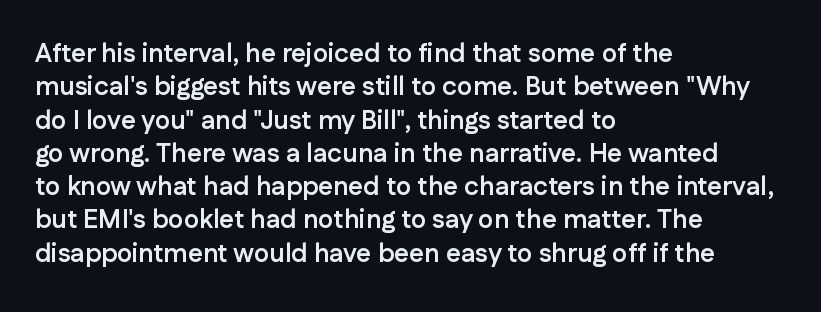
The image shows 26 px bold type, upright; set left-aligned, normal line spacing (1.28x), normal letter spacing, not underlined.
